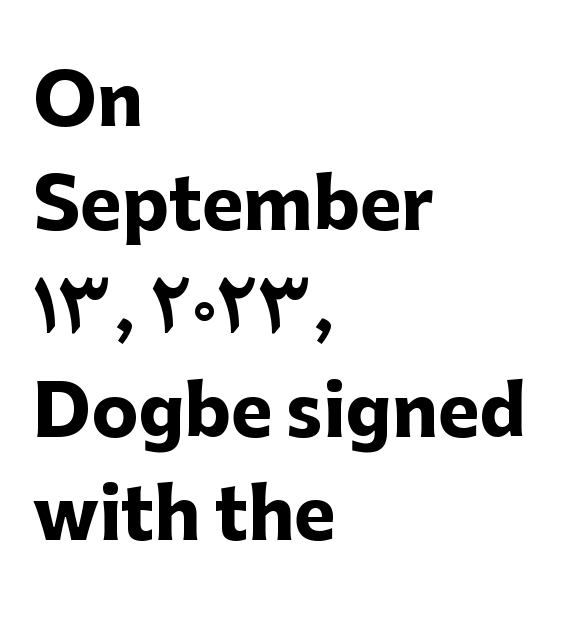
The image shows 70 px heavy sans-serif type, upright; set left-aligned, normal line spacing (1.48x), normal letter spacing, not underlined; low stroke contrast and a medium x-height.
